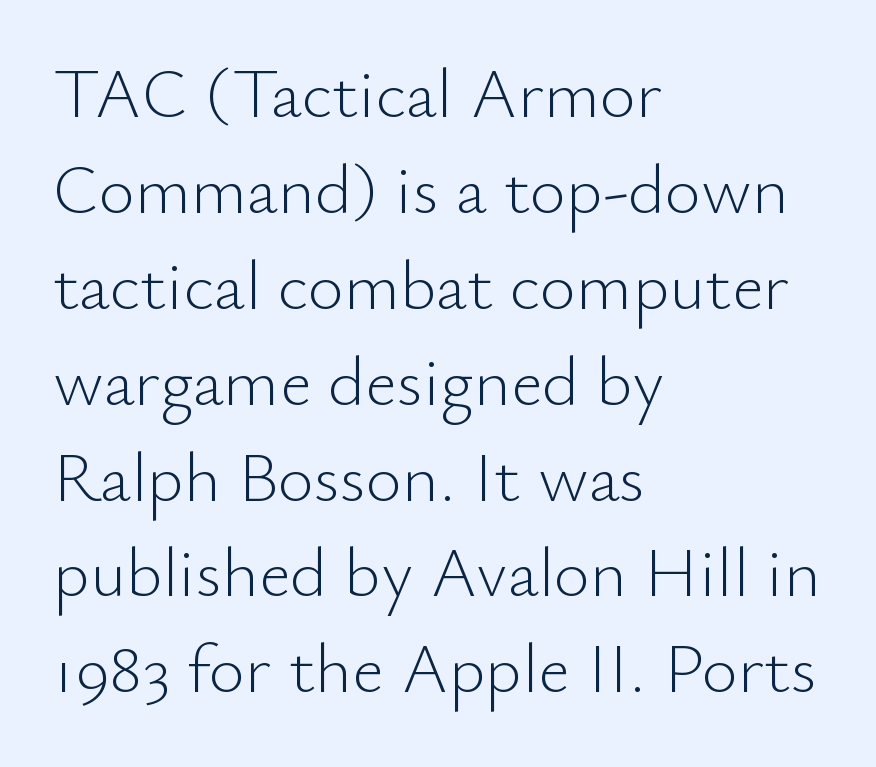
{"serif": "no", "italic": "no", "bold": "no", "weight": "light", "width": "normal", "stroke_contrast": "low", "x_height": "small", "monospaced": "no", "underline": "no", "align": "left", "line_spacing": "normal", "line_spacing_ratio": 1.37, "letter_spacing": "normal", "letter_spacing_em": 0.0, "glyph_px": 70}
